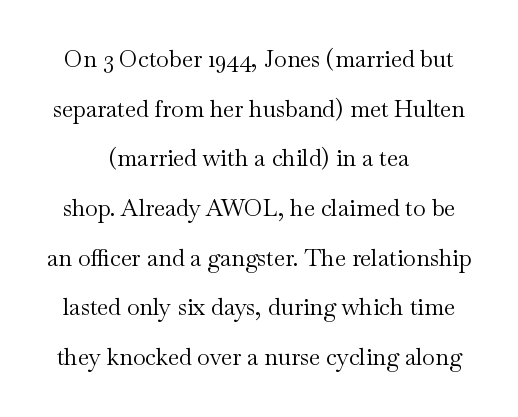
Q: Is the text bold? A: No.
Q: Is the text italic (slanted)? A: No, it is upright.
Q: Is the text underlined? A: No.
Q: How is the paragraph aligned? A: Centered.
Q: Is the spacing between letters normal or unusually wide? A: Normal.
Q: Is the spacing between lines tight, normal or loose? A: Loose.
